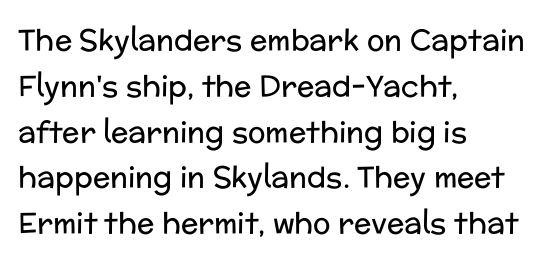
The image shows 29 px regular-weight sans-serif type, upright; set left-aligned, normal line spacing (1.58x), normal letter spacing, not underlined; low stroke contrast and a medium x-height.
